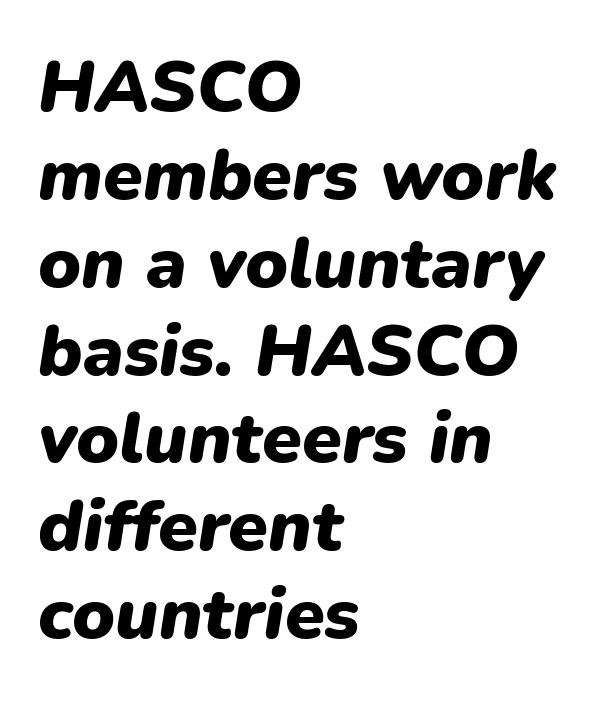
Q: Is the text bold? A: Yes.
Q: Is the text italic (slanted)? A: Yes, it leans right by about 9 degrees.
Q: Is the text underlined? A: No.
Q: How is the paragraph aligned? A: Left-aligned.
Q: Is the spacing between letters normal or unusually wide? A: Normal.
Q: Width (condensed, normal, or wide)? A: Normal.
Q: Stroke contrast? A: Low.
Q: x-height? A: Medium.
Q: Monospaced? A: No.
